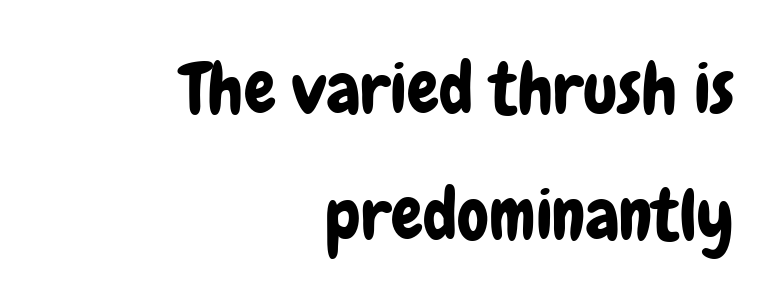
Is this a fixed-width face? No — the glyphs have proportional, varying widths. In CSS terms this would be text-align: right. Check under the words: just untouched page. The type family on display is of the sans-serif kind.
